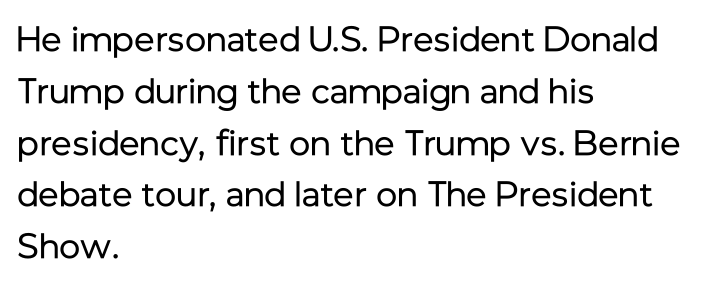
{"serif": "no", "italic": "no", "bold": "no", "weight": "regular", "width": "normal", "stroke_contrast": "low", "x_height": "medium", "monospaced": "no", "underline": "no", "align": "left", "line_spacing": "normal", "line_spacing_ratio": 1.48, "letter_spacing": "normal", "letter_spacing_em": 0.0, "glyph_px": 35}
